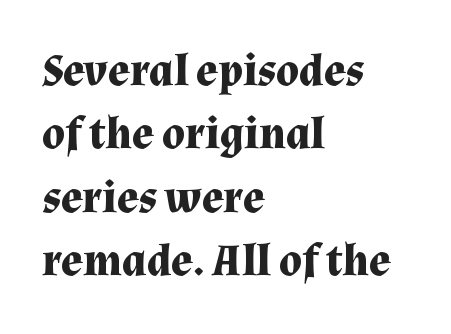
The image shows 45 px bold serif type, upright; set left-aligned, normal line spacing (1.41x), normal letter spacing, not underlined; medium stroke contrast and a medium x-height.
